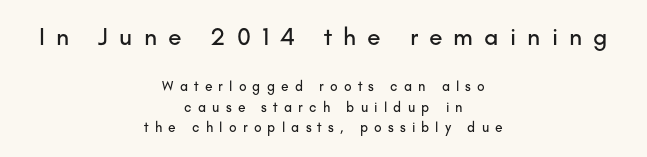
Both edges are ragged and mirror each other, which tells us the setting is centered. Which of the two is more prominent by size? The first, at the top. In terms of posture, this sample is upright. How would I describe the line gaps? Plain and ordinary.
